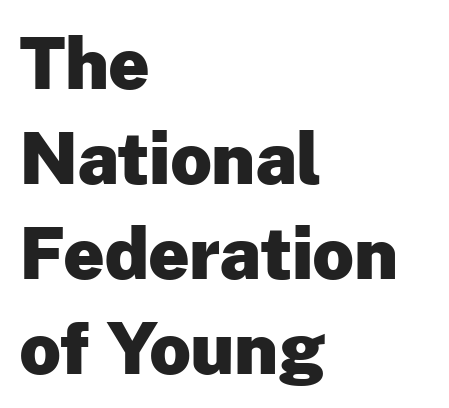
{"serif": "no", "italic": "no", "bold": "yes", "weight": "heavy", "width": "normal", "stroke_contrast": "low", "x_height": "medium", "monospaced": "no", "underline": "no", "align": "left", "line_spacing": "normal", "line_spacing_ratio": 1.34, "letter_spacing": "normal", "letter_spacing_em": 0.0, "glyph_px": 71}
